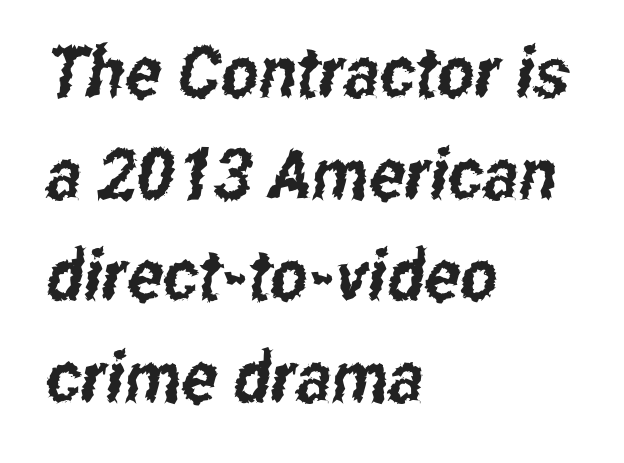
{"serif": "no", "width": "condensed", "stroke_contrast": "low", "x_height": "medium", "monospaced": "no", "underline": "no", "align": "left", "line_spacing": "normal", "line_spacing_ratio": 1.43, "letter_spacing": "normal", "letter_spacing_em": 0.0, "glyph_px": 71}
